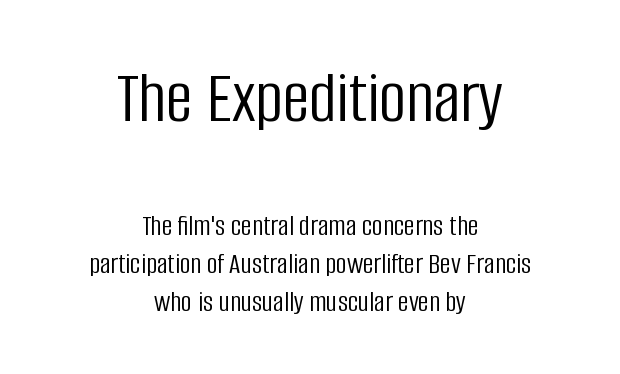
The image shows 75 px light, condensed sans-serif type, upright; set centered, normal line spacing (1.27x), normal letter spacing, not underlined; the first (top) block is 2.5x larger; low stroke contrast and a large x-height.
